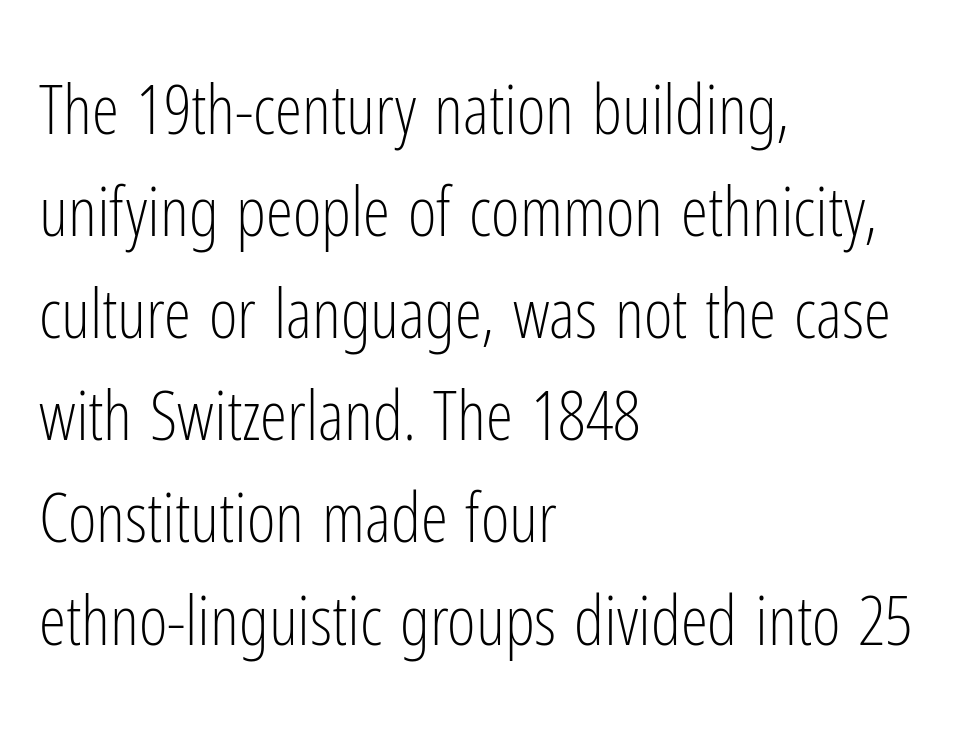
Q: Is the text bold? A: No.
Q: Is the text italic (slanted)? A: No, it is upright.
Q: Is the typeface a serif or a sans-serif typeface? A: Sans-serif.
Q: Is the text underlined? A: No.
Q: How is the paragraph aligned? A: Left-aligned.
Q: Is the spacing between letters normal or unusually wide? A: Normal.
Q: Is the spacing between lines tight, normal or loose? A: Normal.
Q: Width (condensed, normal, or wide)? A: Condensed.
Q: Stroke contrast? A: Low.
Q: x-height? A: Medium.
Q: Monospaced? A: No.
